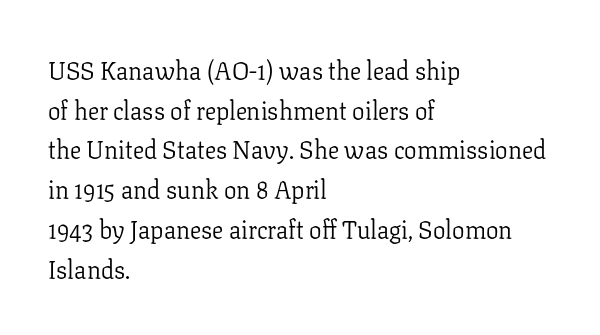
No italicization has been applied; the sample stays upright. Which margin do the lines hug? The left one — the right edge is uneven. Interline gaps are of average width in this sample. Descender tails drop into unmarked territory.
